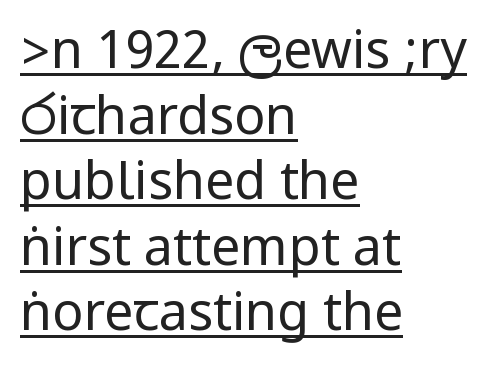
Q: Is the text bold? A: No.
Q: Is the text italic (slanted)? A: No, it is upright.
Q: Is the typeface a serif or a sans-serif typeface? A: Sans-serif.
Q: Is the text underlined? A: Yes.
Q: How is the paragraph aligned? A: Left-aligned.
Q: Is the spacing between letters normal or unusually wide? A: Normal.
Q: Is the spacing between lines tight, normal or loose? A: Normal.
Q: Width (condensed, normal, or wide)? A: Condensed.
Q: Stroke contrast? A: Low.
